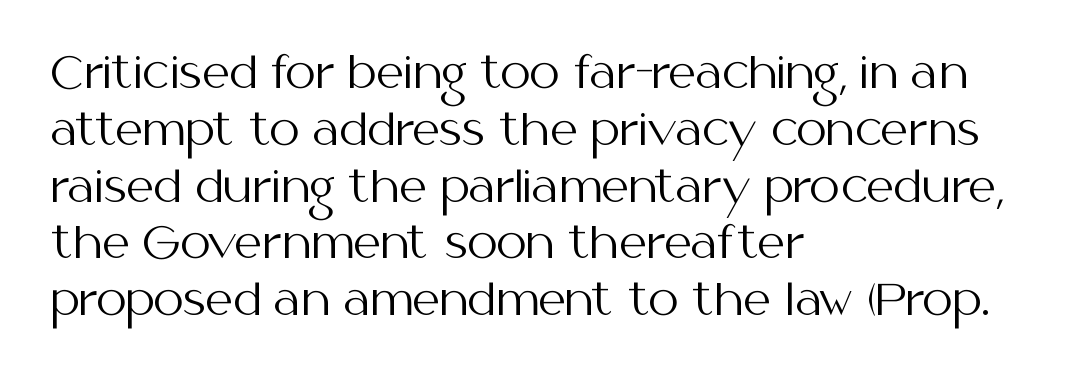
Horizontal bands of white between lines are of average thickness. Regarding serifs, this sample does without them. The horizontal fit of the characters is conventional and even. The font's upright variant was chosen for this text.
